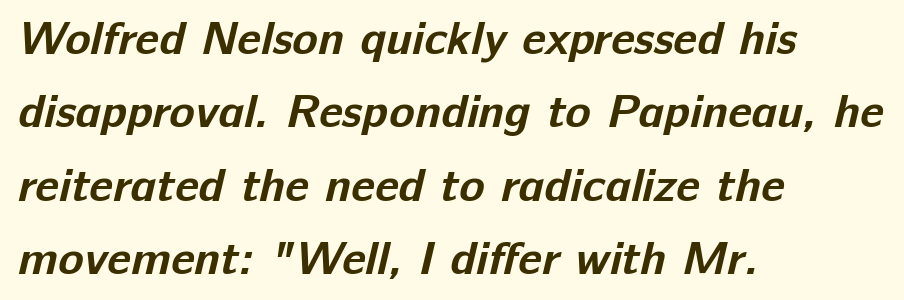
{"serif": "no", "bold": "yes", "weight": "bold", "width": "normal", "stroke_contrast": "low", "x_height": "medium", "monospaced": "no", "underline": "no", "align": "left", "line_spacing": "normal", "line_spacing_ratio": 1.56, "letter_spacing": "normal", "letter_spacing_em": 0.0, "glyph_px": 47}
